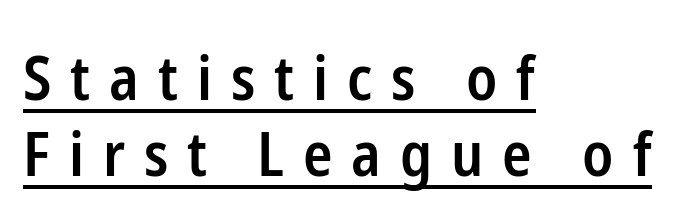
{"serif": "no", "italic": "no", "bold": "semi", "weight": "semibold", "width": "condensed", "stroke_contrast": "low", "x_height": "medium", "monospaced": "no", "underline": "yes", "align": "left", "line_spacing": "normal", "line_spacing_ratio": 1.25, "letter_spacing": "wide", "letter_spacing_em": 0.31, "glyph_px": 61}
